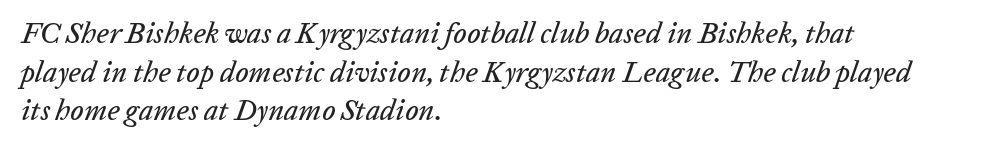
{"italic": "yes", "lean": "right", "slant_degrees": 20, "width": "normal", "stroke_contrast": "low", "x_height": "medium", "monospaced": "no", "underline": "no", "align": "left", "line_spacing": "normal", "line_spacing_ratio": 1.33, "letter_spacing": "normal", "letter_spacing_em": 0.0, "glyph_px": 29}
